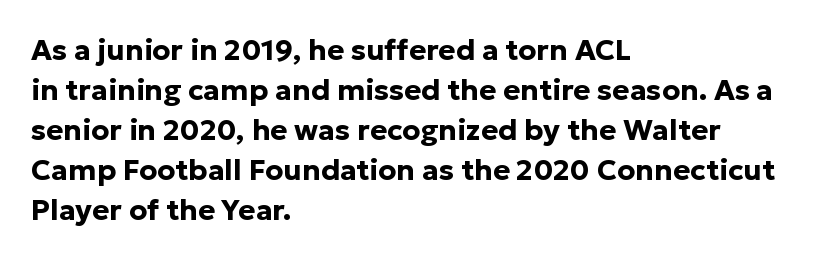
Q: Is the text bold? A: Yes.
Q: Is the text italic (slanted)? A: No, it is upright.
Q: Is the typeface a serif or a sans-serif typeface? A: Sans-serif.
Q: Is the text underlined? A: No.
Q: How is the paragraph aligned? A: Left-aligned.
Q: Is the spacing between letters normal or unusually wide? A: Normal.
Q: Is the spacing between lines tight, normal or loose? A: Normal.
Q: Width (condensed, normal, or wide)? A: Normal.
Q: Stroke contrast? A: Low.
Q: x-height? A: Medium.
Q: Monospaced? A: No.
